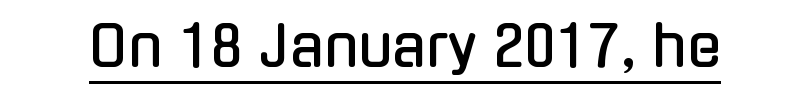
The face used here is proportionally spaced, like ordinary book or web type. Is the letter spacing exaggerated? No — it looks like the ordinary default. No feet cap the strokes, marking this as sans-serif type. Does a line run under the words? Yes, clearly.
